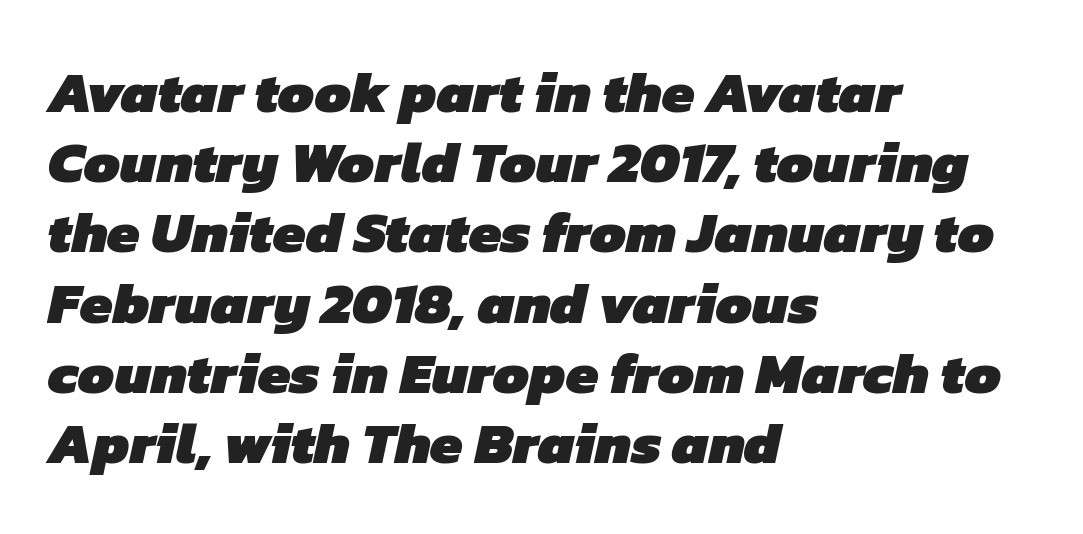
Q: Is the text bold? A: Yes.
Q: Is the typeface a serif or a sans-serif typeface? A: Sans-serif.
Q: Is the text underlined? A: No.
Q: How is the paragraph aligned? A: Left-aligned.
Q: Is the spacing between letters normal or unusually wide? A: Normal.
Q: Width (condensed, normal, or wide)? A: Normal.
Q: Stroke contrast? A: Low.
Q: x-height? A: Medium.
Q: Monospaced? A: No.
